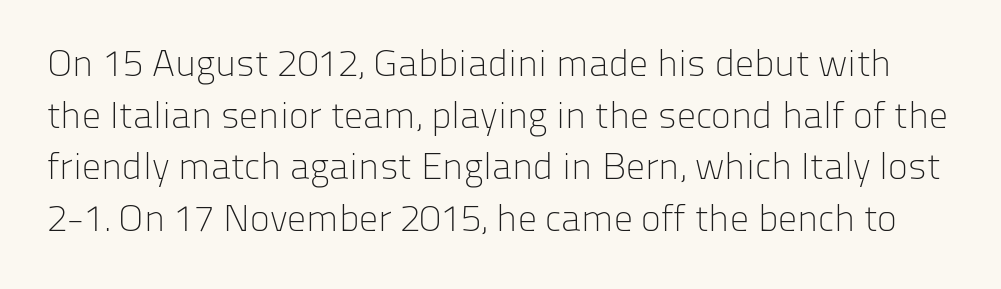
When letters stand straight like this, we call the style roman or upright. Any mark beneath the type? The region is blank. The font family rendered here belongs to the sans-serif group. Note the varied advance widths — an 'i' is clearly narrower than an 'm'.
